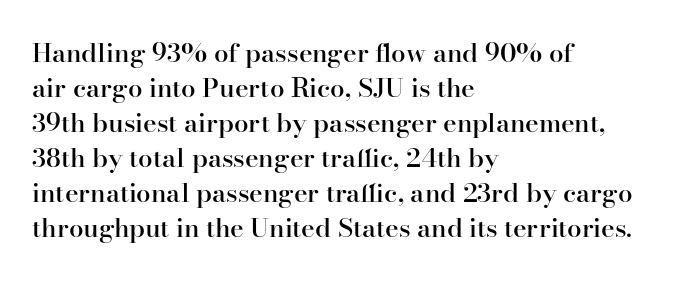
The image shows 26 px text type, upright; set left-aligned, normal line spacing (1.35x), normal letter spacing, not underlined.
